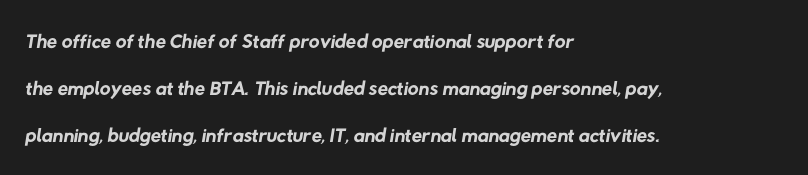
Does the type have serifs? No, each stem ends abruptly. Clear beneath every line of the passage. Stems here are at most as thick as an everyday book face. Proportional: the letters do not fall into vertical columns. The passage is arranged the way most books set body copy — flush left. Notice how descenders clear the ascenders below comfortably — that's standard leading.
